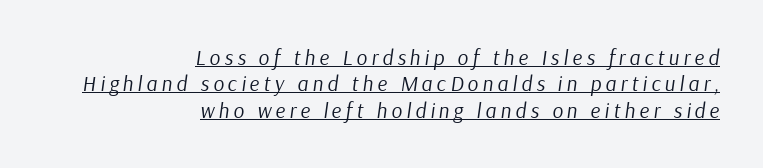
The image shows 21 px text type, italic (leaning right); set right-aligned, normal line spacing (1.26x), unusually wide letter spacing (+0.2 em), underlined.
